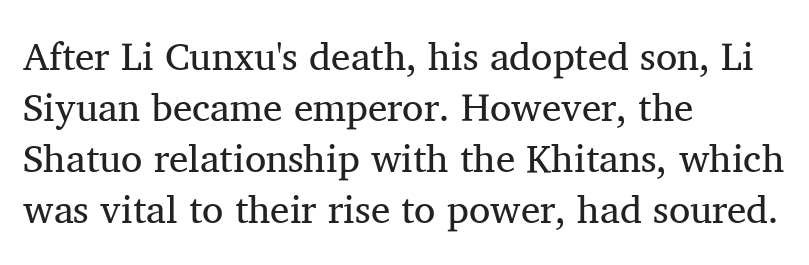
The image shows 39 px regular-weight serif type, upright; set left-aligned, normal line spacing (1.31x), normal letter spacing, not underlined; medium stroke contrast and a medium x-height.
